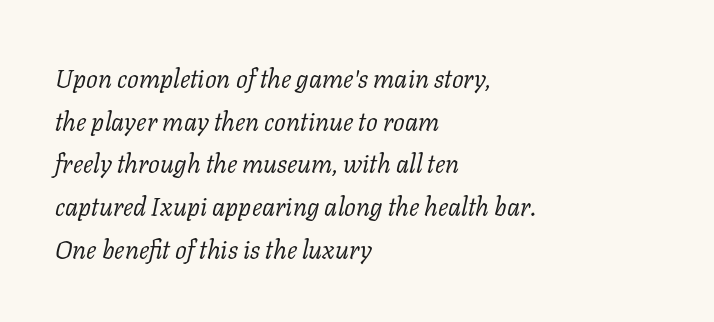
Q: Is the text bold? A: No.
Q: Is the text italic (slanted)? A: Yes, it leans right by about 11 degrees.
Q: Is the text underlined? A: No.
Q: How is the paragraph aligned? A: Left-aligned.
Q: Is the spacing between letters normal or unusually wide? A: Normal.
Q: Is the spacing between lines tight, normal or loose? A: Normal.
